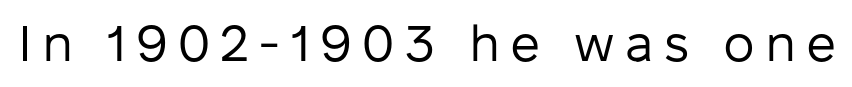
Q: Is the text bold? A: No.
Q: Is the text italic (slanted)? A: No, it is upright.
Q: Is the typeface a serif or a sans-serif typeface? A: Sans-serif.
Q: Is the text underlined? A: No.
Q: Is the spacing between letters normal or unusually wide? A: Unusually wide.
Q: Width (condensed, normal, or wide)? A: Normal.
Q: Stroke contrast? A: Low.
Q: x-height? A: Medium.
Q: Monospaced? A: No.
